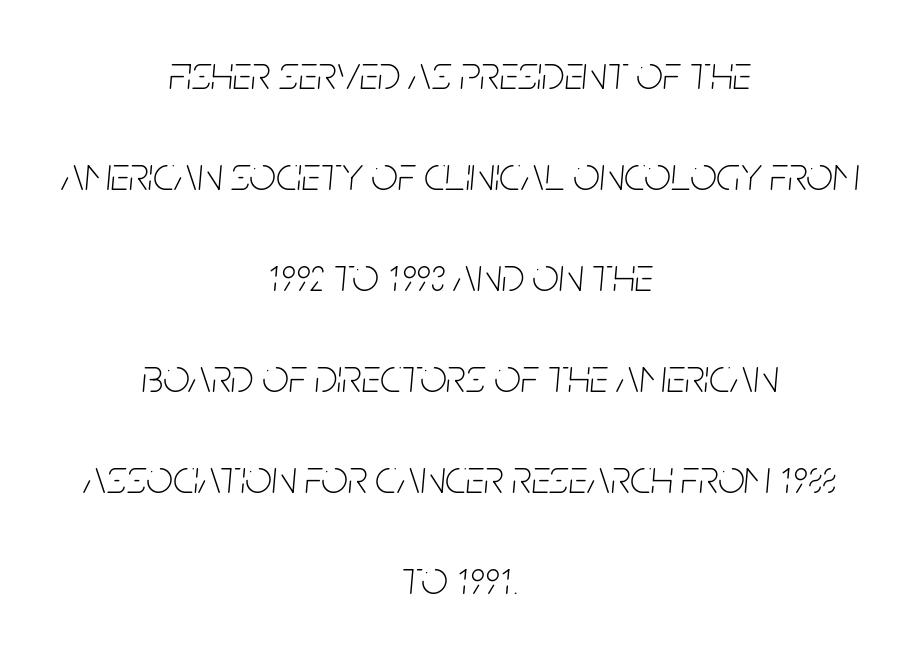
The image shows 47 px thin, condensed type, italic (leaning right); set centered, loose line spacing (2.15x), normal letter spacing, not underlined; low stroke contrast and a large x-height.
